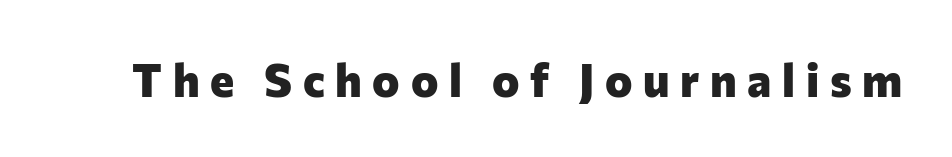
These lines have a slow, spaced-out rhythm from letter to letter. Regarding serifs, this sample does without them. Varying glyph widths throughout — classic text-font behaviour. You can tell it's not italic because the verticals are truly vertical. A full-strength bold gives these letters their thick strokes. The space directly below the letters is spotless.
